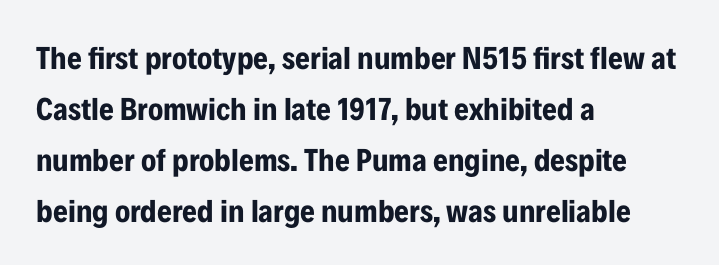
The image shows 32 px bold, condensed sans-serif type, upright; set left-aligned, normal line spacing (1.59x), normal letter spacing, not underlined; low stroke contrast and a medium x-height.
